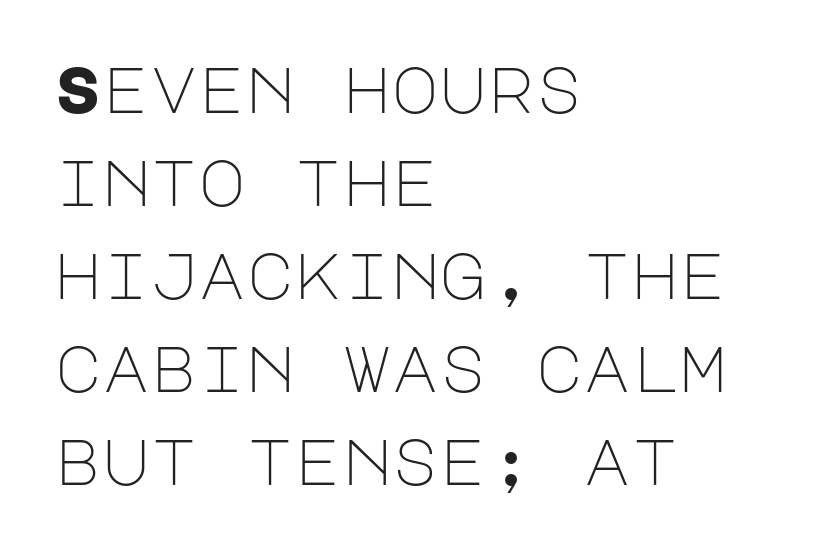
The image shows 65 px light sans-serif type, upright; set left-aligned, normal line spacing (1.43x), normal letter spacing, not underlined; low stroke contrast and a large x-height.
